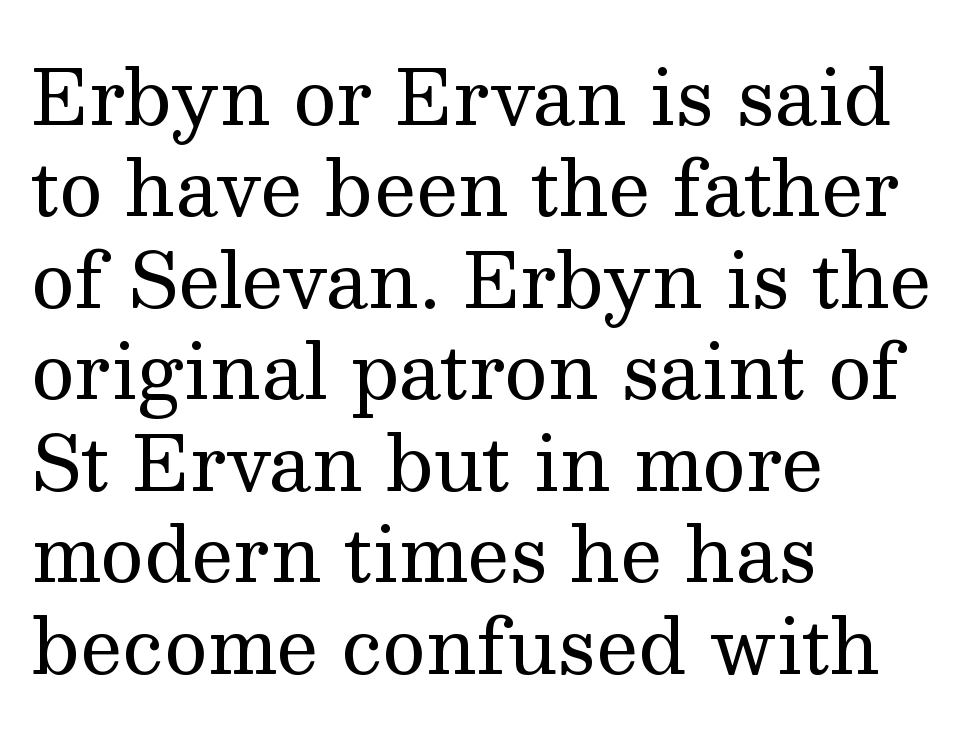
Q: Is the text bold? A: No.
Q: Is the text italic (slanted)? A: No, it is upright.
Q: Is the typeface a serif or a sans-serif typeface? A: Serif.
Q: Is the text underlined? A: No.
Q: How is the paragraph aligned? A: Left-aligned.
Q: Is the spacing between letters normal or unusually wide? A: Normal.
Q: Width (condensed, normal, or wide)? A: Normal.
Q: Stroke contrast? A: Medium.
Q: x-height? A: Medium.
Q: Monospaced? A: No.
